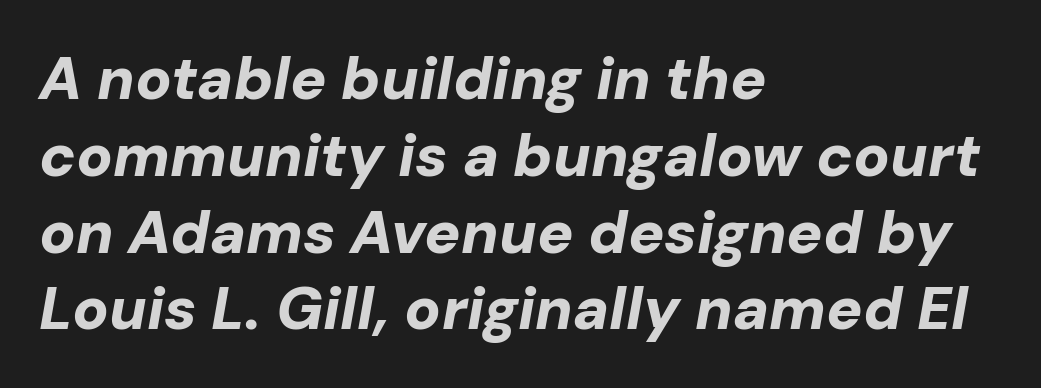
The image shows 60 px bold type, italic (leaning right); set left-aligned, normal line spacing (1.28x), normal letter spacing, not underlined; low stroke contrast and a medium x-height.
